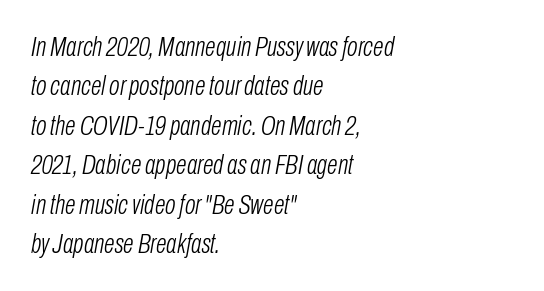
Yep, that's italic — everything's leaning. Regarding leading, the lines here are spaced in the standard way. This sample has the flowing, uneven cadence of proportional lettering. Decoration check: the copy has no underline. Compared with a centered layout, this one pins lines to the left instead.
